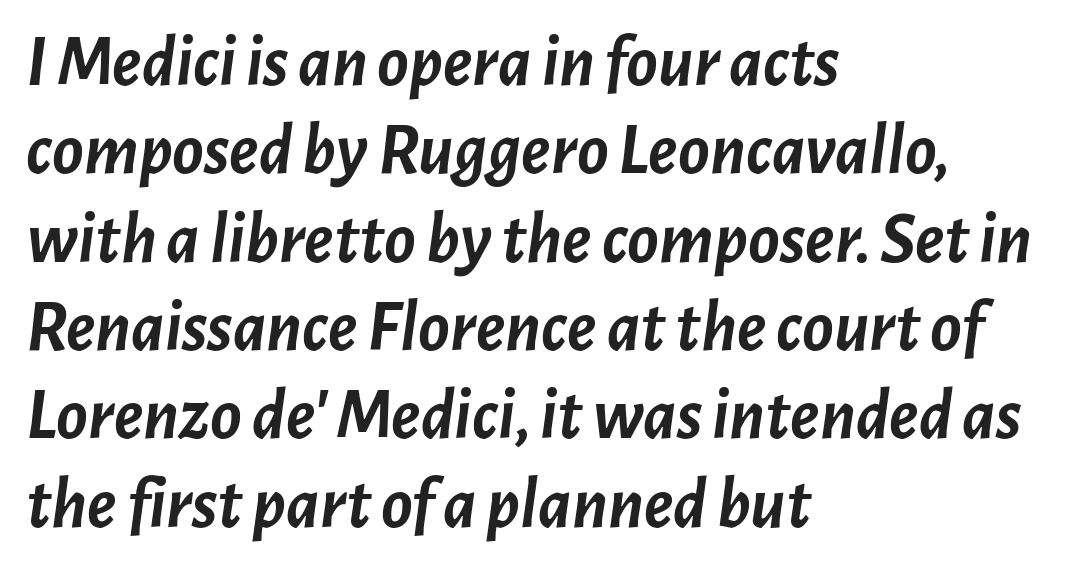
{"italic": "yes", "lean": "right", "slant_degrees": 7, "bold": "yes", "weight": "semibold", "width": "normal", "stroke_contrast": "low", "x_height": "medium", "monospaced": "no", "underline": "no", "align": "left", "line_spacing_ratio": 1.21, "letter_spacing": "normal", "letter_spacing_em": 0.0, "glyph_px": 73}
